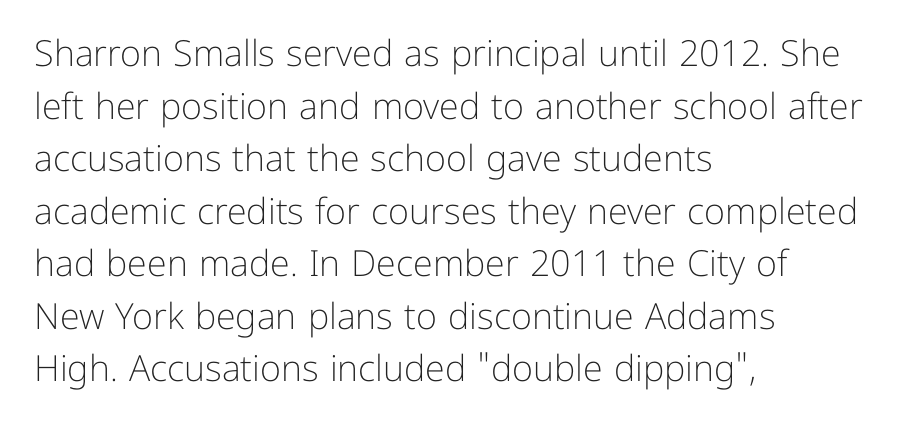
{"serif": "no", "italic": "no", "bold": "no", "weight": "light", "width": "normal", "stroke_contrast": "low", "x_height": "medium", "monospaced": "no", "underline": "no", "align": "left", "line_spacing": "normal", "line_spacing_ratio": 1.46, "letter_spacing": "normal", "letter_spacing_em": 0.0, "glyph_px": 36}
